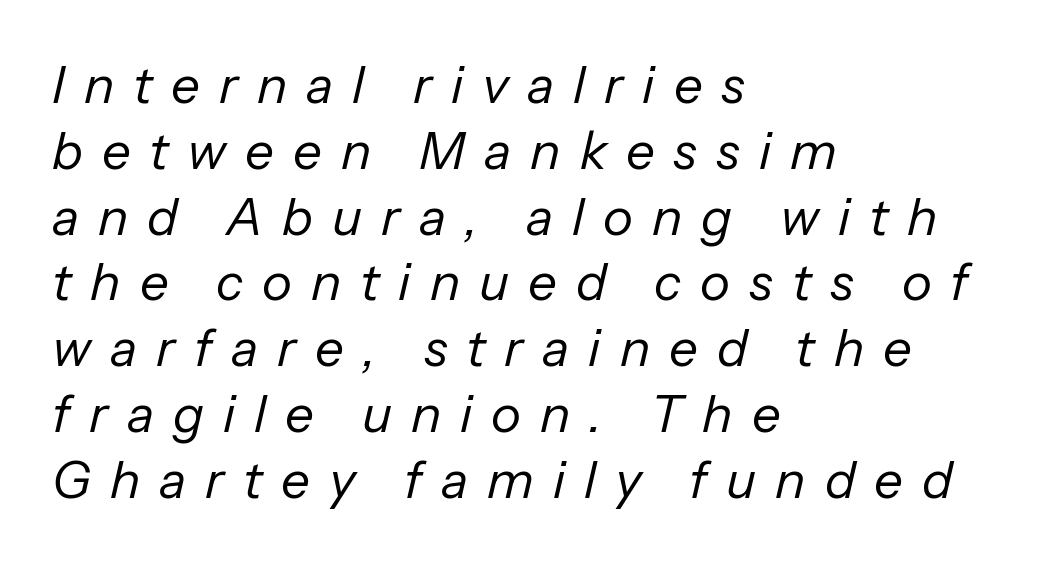
The image shows 51 px regular-weight type, italic (leaning right); set left-aligned, normal line spacing (1.29x), unusually wide letter spacing (+0.37 em), not underlined; low stroke contrast and a medium x-height.
